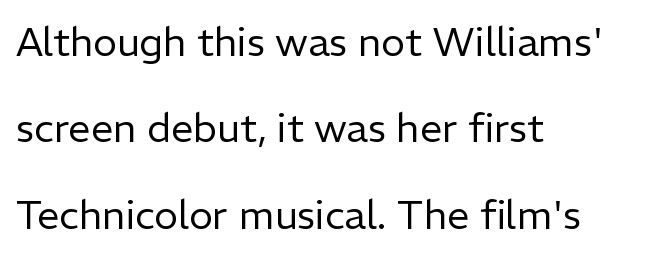
Q: Is the text bold? A: No.
Q: Is the text italic (slanted)? A: No, it is upright.
Q: Is the typeface a serif or a sans-serif typeface? A: Sans-serif.
Q: Is the text underlined? A: No.
Q: How is the paragraph aligned? A: Left-aligned.
Q: Is the spacing between letters normal or unusually wide? A: Normal.
Q: Is the spacing between lines tight, normal or loose? A: Loose.
Q: Width (condensed, normal, or wide)? A: Normal.
Q: Stroke contrast? A: Low.
Q: x-height? A: Medium.
Q: Monospaced? A: No.
